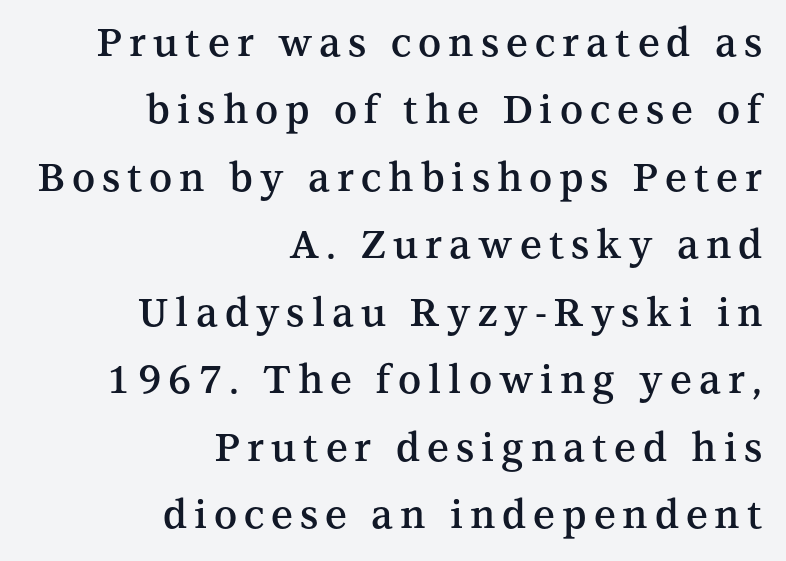
Just letters on the line, the space beneath them empty. A bit beefed up — I'd call it semibold rather than bold. These lines were composed using upright roman letters. Alignment: flush right. Is this a fixed-width face? No — the glyphs have proportional, varying widths. The designer went with a serif here, giving each stem small feet.
